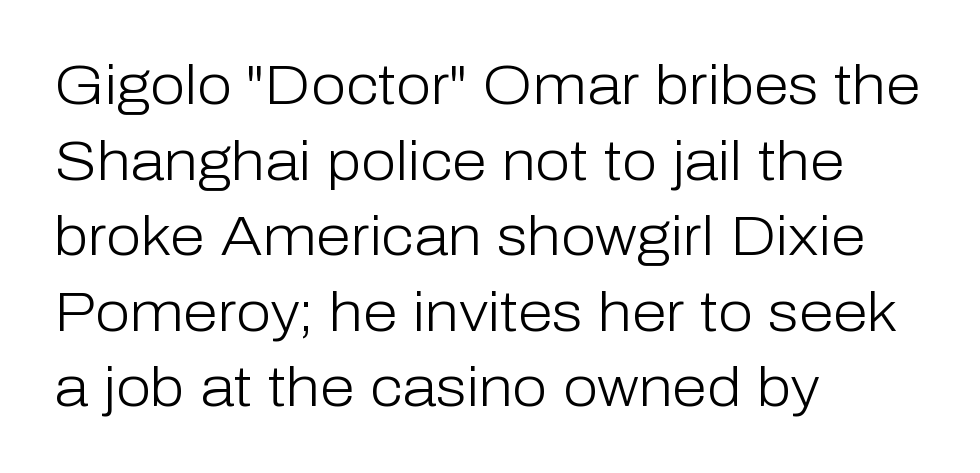
{"serif": "no", "italic": "no", "bold": "no", "weight": "light", "width": "normal", "stroke_contrast": "low", "x_height": "medium", "monospaced": "no", "underline": "no", "align": "left", "line_spacing": "normal", "line_spacing_ratio": 1.35, "letter_spacing": "normal", "letter_spacing_em": 0.0, "glyph_px": 56}
